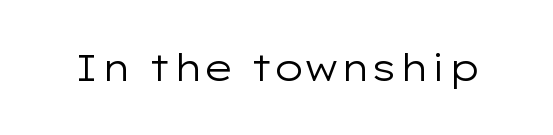
Font category for this specimen: sans-serif. Characters follow at the spacing the type designer built in. Lines of text with bare space underneath. The face used here is proportionally spaced, like ordinary book or web type.
